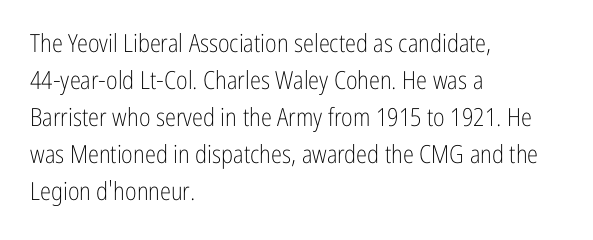
A typesetter would call this leading conventional body-copy spacing. Descender tails drop into unmarked territory. Visually the block forms a straight wall on the left and a jagged coastline on the right. Do the letters lean? They stand straight.
